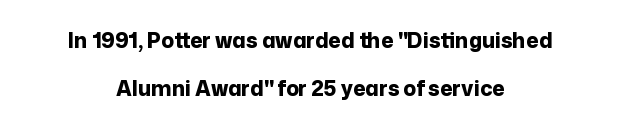
{"italic": "no", "bold": "yes", "underline": "no", "align": "center", "line_spacing": "loose", "line_spacing_ratio": 2.3, "letter_spacing": "normal", "letter_spacing_em": 0.0, "glyph_px": 21}
